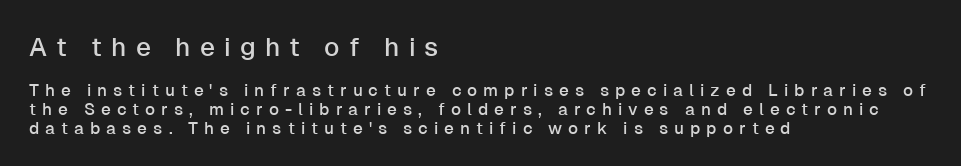
Q: Is the text italic (slanted)? A: No, it is upright.
Q: Is the text underlined? A: No.
Q: How is the paragraph aligned? A: Left-aligned.
Q: Is the spacing between letters normal or unusually wide? A: Unusually wide.
Q: Is the spacing between lines tight, normal or loose? A: Tight.
Q: Which block of text is set in a larger size, the first (top) or the second (bottom)? A: The first (top) one.
